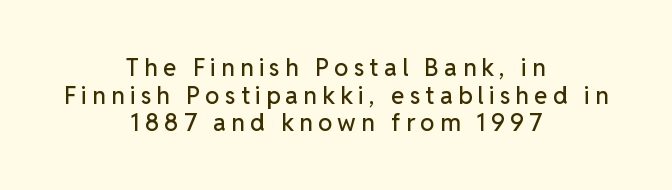
{"italic": "no", "underline": "no", "align": "center", "line_spacing": "tight", "line_spacing_ratio": 1.15, "letter_spacing": "wide", "letter_spacing_em": 0.22, "glyph_px": 24}
